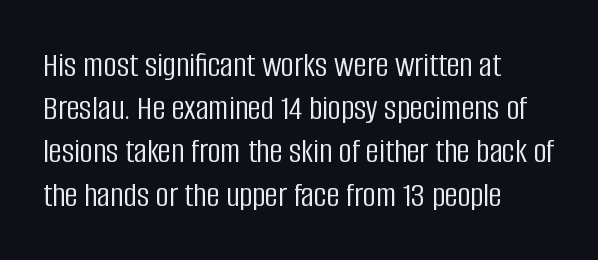
The image shows 36 px light, condensed sans-serif type, upright; set left-aligned, line spacing 1.2x, normal letter spacing, not underlined; low stroke contrast and a large x-height.
